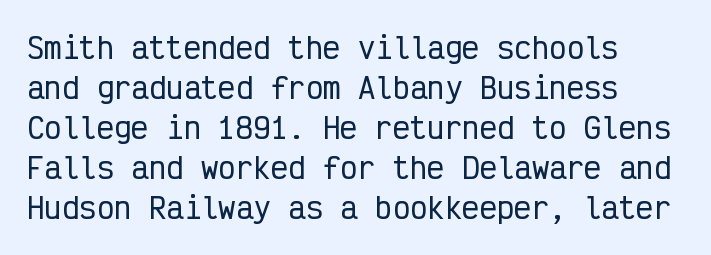
{"serif": "no", "italic": "no", "width": "condensed", "stroke_contrast": "low", "x_height": "medium", "monospaced": "yes", "underline": "no", "line_spacing": "normal", "line_spacing_ratio": 1.38, "letter_spacing": "normal", "letter_spacing_em": 0.0, "glyph_px": 29}
